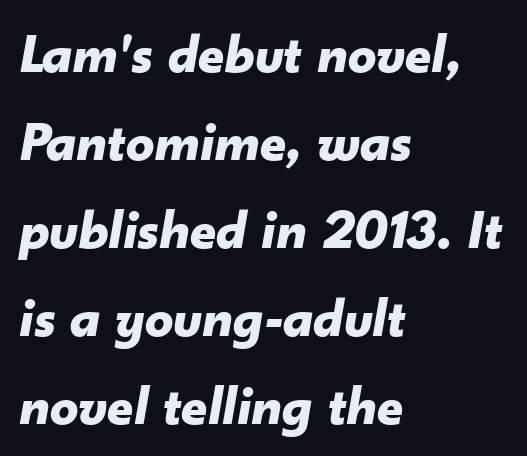
{"italic": "yes", "lean": "right", "slant_degrees": 10, "bold": "yes", "weight": "bold", "width": "normal", "stroke_contrast": "low", "x_height": "small", "monospaced": "no", "underline": "no", "align": "left", "line_spacing": "normal", "line_spacing_ratio": 1.57, "letter_spacing": "normal", "letter_spacing_em": 0.0, "glyph_px": 56}
